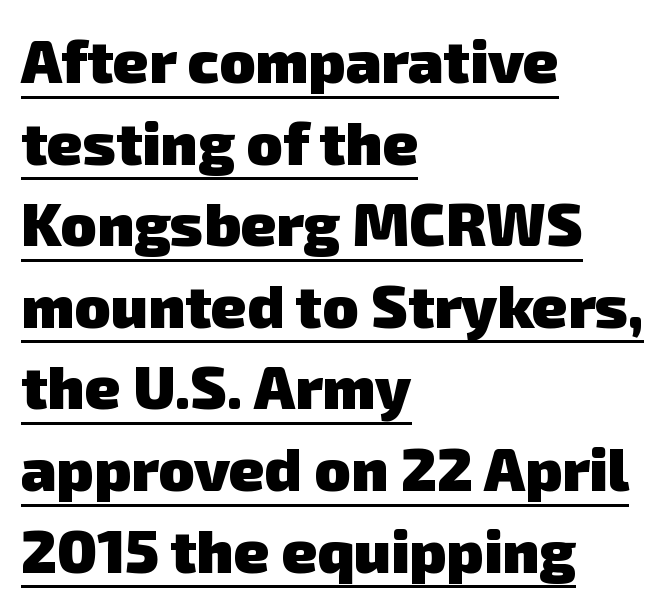
{"serif": "no", "bold": "yes", "weight": "heavy", "width": "normal", "stroke_contrast": "low", "x_height": "medium", "monospaced": "no", "underline": "yes", "align": "left", "line_spacing": "normal", "line_spacing_ratio": 1.36, "letter_spacing": "normal", "letter_spacing_em": 0.0, "glyph_px": 60}
